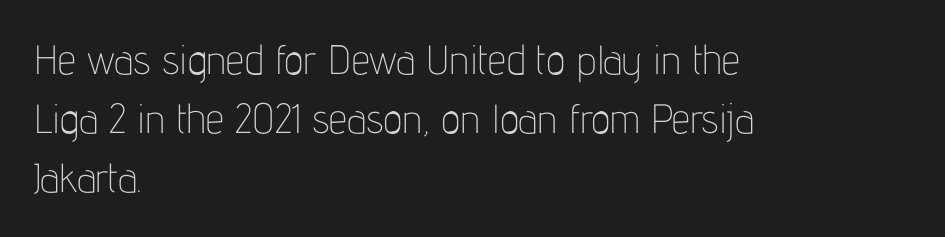
Q: Is the text bold? A: No.
Q: Is the text italic (slanted)? A: No, it is upright.
Q: Is the typeface a serif or a sans-serif typeface? A: Sans-serif.
Q: Is the text underlined? A: No.
Q: How is the paragraph aligned? A: Left-aligned.
Q: Is the spacing between letters normal or unusually wide? A: Normal.
Q: Is the spacing between lines tight, normal or loose? A: Normal.
Q: Width (condensed, normal, or wide)? A: Condensed.
Q: Stroke contrast? A: Low.
Q: x-height? A: Medium.
Q: Monospaced? A: No.
